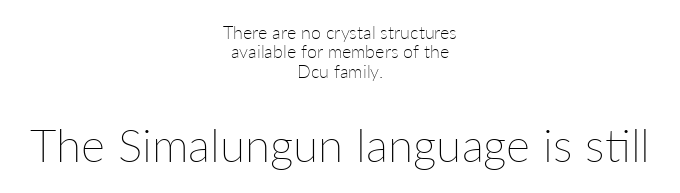
{"italic": "no", "bold": "no", "weight": "thin", "width": "normal", "stroke_contrast": "low", "x_height": "medium", "monospaced": "no", "underline": "no", "align": "center", "line_spacing": "tight", "line_spacing_ratio": 1.07, "letter_spacing": "normal", "letter_spacing_em": 0.0, "larger_block": "second", "size_ratio": 2.56, "glyph_px": 46}
